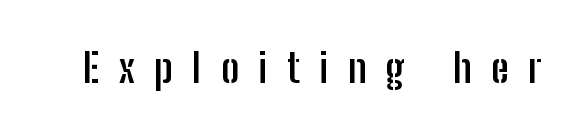
{"serif": "no", "italic": "no", "bold": "yes", "weight": "semibold", "width": "condensed", "stroke_contrast": "low", "x_height": "medium", "monospaced": "no", "underline": "no", "letter_spacing": "wide", "letter_spacing_em": 0.49, "glyph_px": 40}
